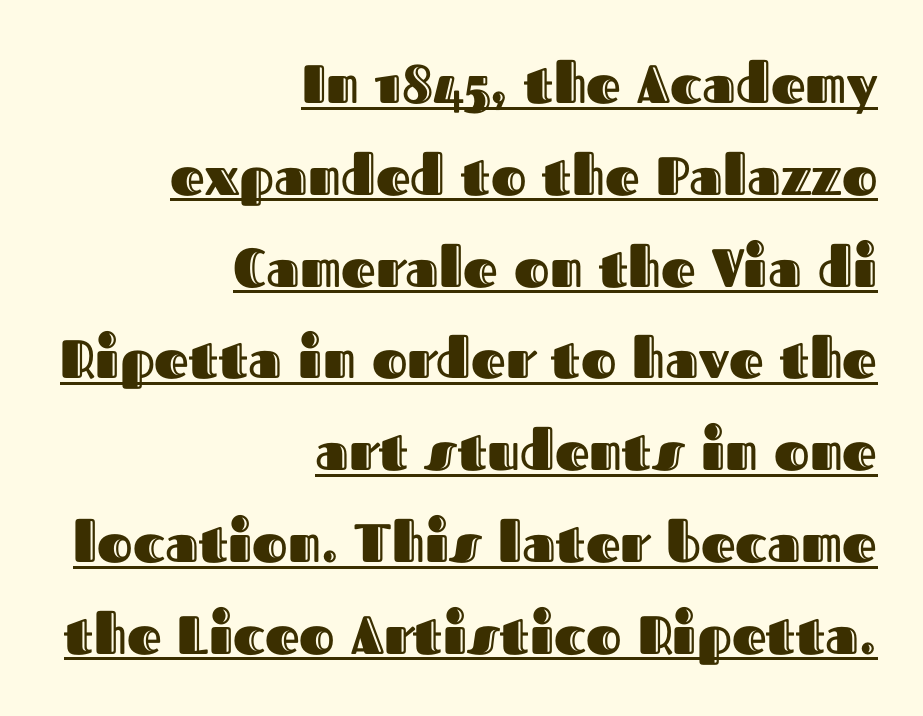
Designer's note — italics off, roman on. The rendering uses natural spacing where letterforms have individual widths. Baseline-to-baseline distance is the conventional proportion of letter height. Glance below the letters and you will spot a drawn line.
